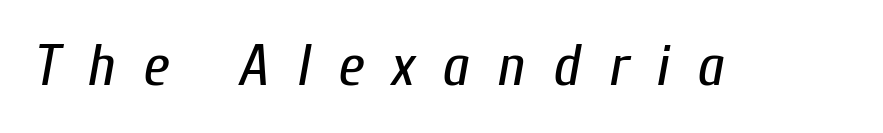
The image shows 59 px regular-weight, condensed type, italic (leaning right); set unusually wide letter spacing (+0.47 em), not underlined; low stroke contrast and a medium x-height.
